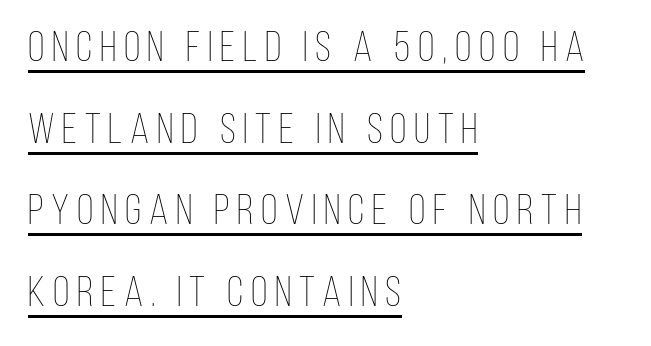
{"italic": "no", "bold": "no", "weight": "thin", "width": "condensed", "stroke_contrast": "low", "x_height": "large", "monospaced": "no", "underline": "yes", "align": "left", "line_spacing": "loose", "line_spacing_ratio": 1.9, "glyph_px": 43}
